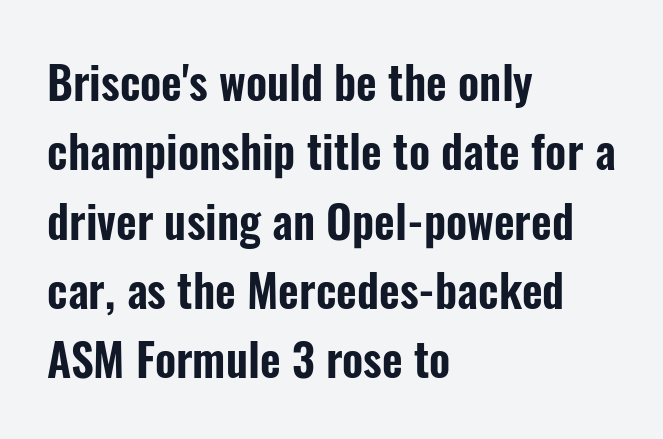
{"serif": "no", "italic": "no", "width": "condensed", "stroke_contrast": "low", "x_height": "medium", "monospaced": "no", "underline": "no", "align": "left", "line_spacing": "normal", "line_spacing_ratio": 1.54, "letter_spacing": "normal", "letter_spacing_em": 0.0, "glyph_px": 45}
